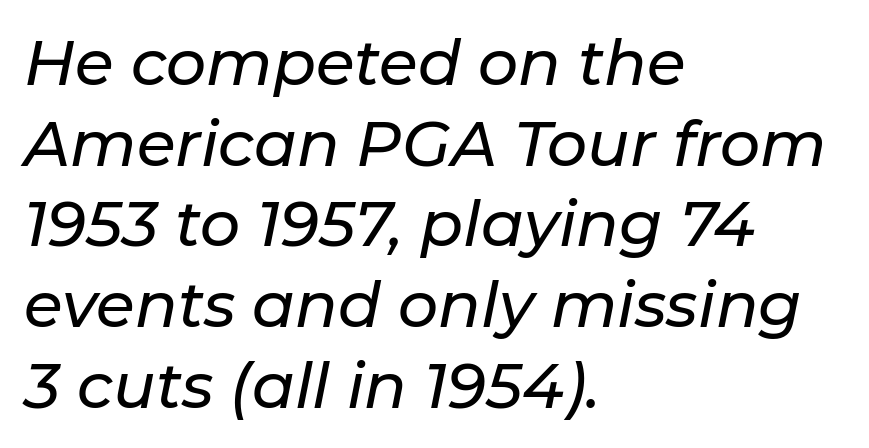
{"italic": "yes", "lean": "right", "slant_degrees": 11, "width": "normal", "stroke_contrast": "low", "x_height": "medium", "monospaced": "no", "underline": "no", "align": "left", "line_spacing": "normal", "line_spacing_ratio": 1.28, "letter_spacing": "normal", "letter_spacing_em": 0.0, "glyph_px": 63}
